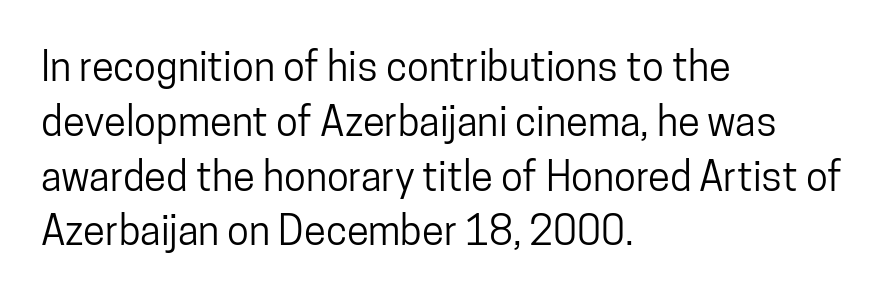
Q: Is the text italic (slanted)? A: No, it is upright.
Q: Is the typeface a serif or a sans-serif typeface? A: Sans-serif.
Q: Is the text underlined? A: No.
Q: How is the paragraph aligned? A: Left-aligned.
Q: Is the spacing between letters normal or unusually wide? A: Normal.
Q: Is the spacing between lines tight, normal or loose? A: Normal.
Q: Width (condensed, normal, or wide)? A: Condensed.
Q: Stroke contrast? A: Low.
Q: x-height? A: Medium.
Q: Monospaced? A: No.
